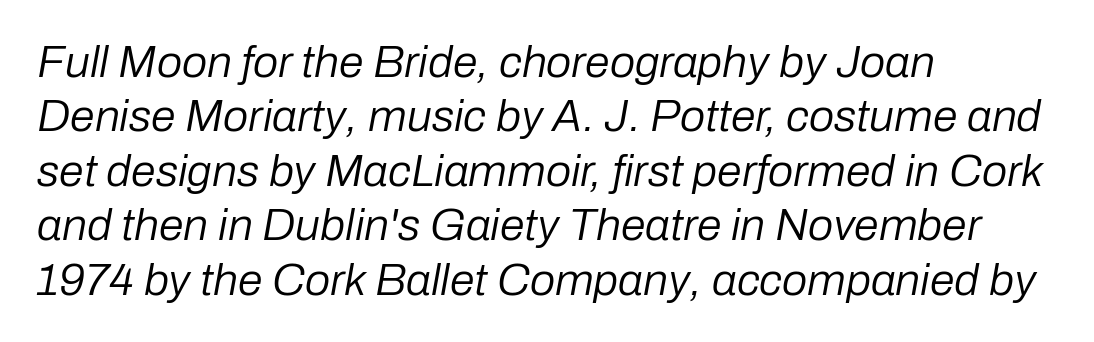
The image shows 45 px regular-weight type, italic (leaning right); set left-aligned, line spacing 1.21x, normal letter spacing, not underlined; low stroke contrast and a medium x-height.
